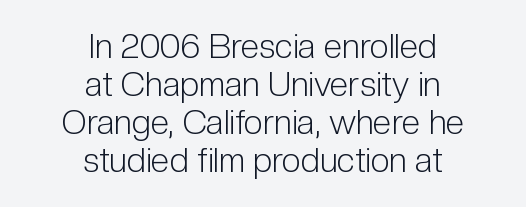
{"serif": "no", "italic": "no", "bold": "no", "weight": "light", "width": "condensed", "stroke_contrast": "low", "x_height": "medium", "monospaced": "no", "underline": "no", "align": "center", "line_spacing": "tight", "line_spacing_ratio": 1.12, "letter_spacing": "normal", "letter_spacing_em": 0.0, "glyph_px": 34}
